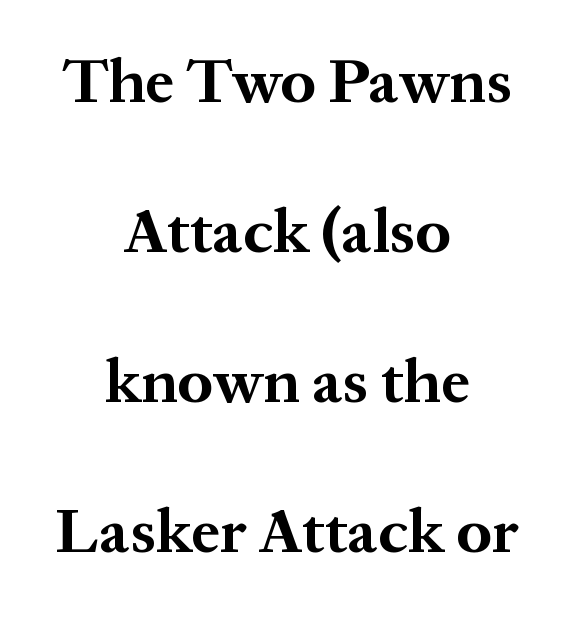
{"serif": "yes", "italic": "no", "bold": "yes", "weight": "bold", "width": "normal", "stroke_contrast": "medium", "x_height": "medium", "monospaced": "no", "underline": "no", "align": "center", "line_spacing": "loose", "line_spacing_ratio": 2.38, "letter_spacing": "normal", "letter_spacing_em": 0.0, "glyph_px": 63}
